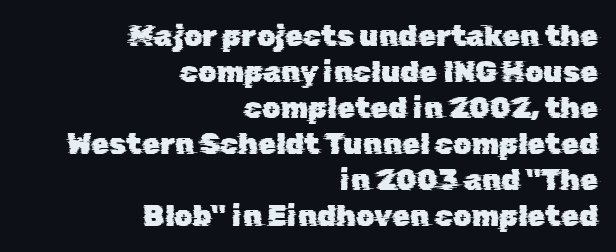
Nope, no serifs anywhere on these letters. Line endings align vertically; line beginnings do not. This rendering features lettering with no underline. The face used here is rendered with its standard letterfit. The face used here is proportionally spaced, like ordinary book or web type.
